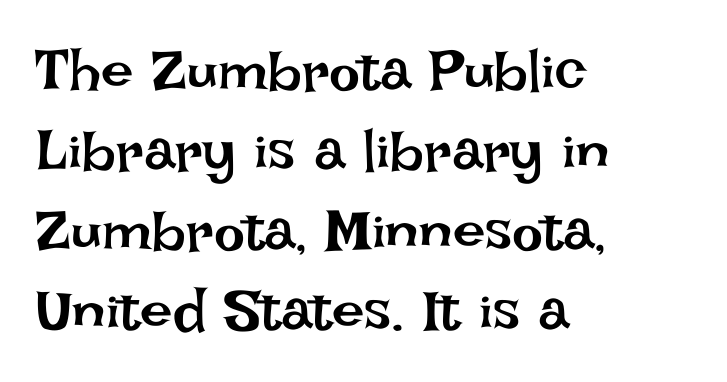
{"italic": "no", "bold": "no", "weight": "regular", "width": "normal", "stroke_contrast": "low", "x_height": "large", "monospaced": "no", "underline": "no", "align": "left", "line_spacing": "normal", "line_spacing_ratio": 1.38, "letter_spacing": "normal", "letter_spacing_em": 0.0, "glyph_px": 58}
